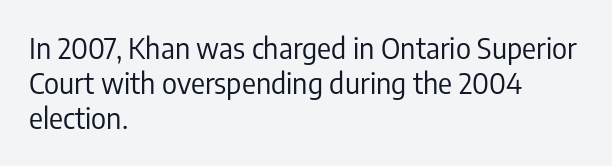
The font is comparable to plain body text, perhaps lighter. Nope, no serifs anywhere on these letters. You could not count columns in this text — the font is proportionally spaced. The axis of the letterforms is exactly vertical. Teacher's note: observe the even left margin — that is flush-left alignment. The line texture is even and compact thanks to regular tracking.
